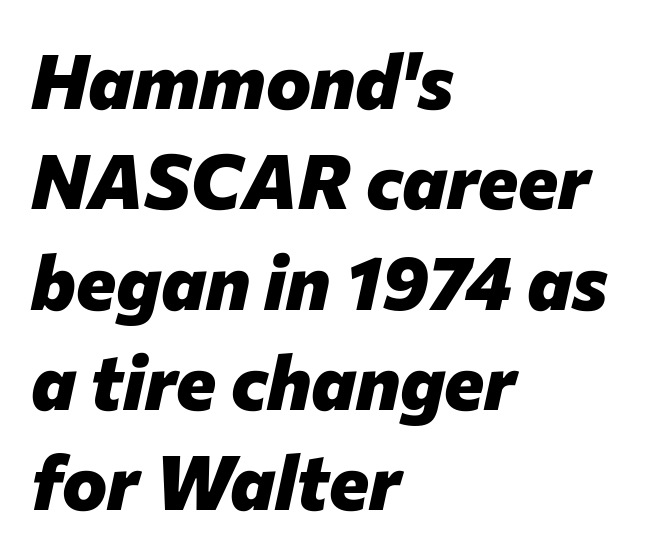
Q: Is the text bold? A: Yes.
Q: Is the text italic (slanted)? A: Yes, it leans right by about 12 degrees.
Q: Is the text underlined? A: No.
Q: How is the paragraph aligned? A: Left-aligned.
Q: Is the spacing between letters normal or unusually wide? A: Normal.
Q: Is the spacing between lines tight, normal or loose? A: Normal.
Q: Width (condensed, normal, or wide)? A: Normal.
Q: Stroke contrast? A: Low.
Q: x-height? A: Medium.
Q: Monospaced? A: No.
